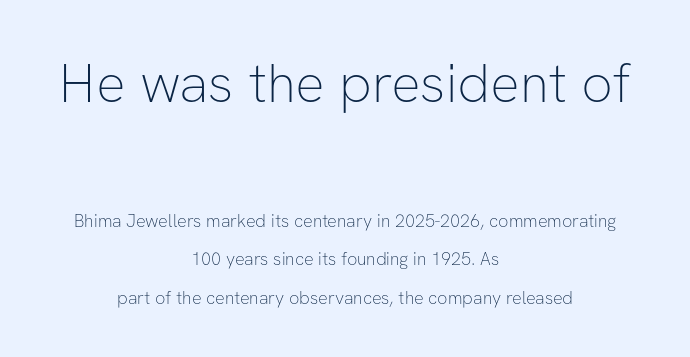
Where is the straight margin? There isn't one; the lines are centered. You get the large type first, then a drop to smaller type. Here the designer chose a conventional face with non-uniform glyph widths. You could call the tracking neutral — neither tight nor loose.
